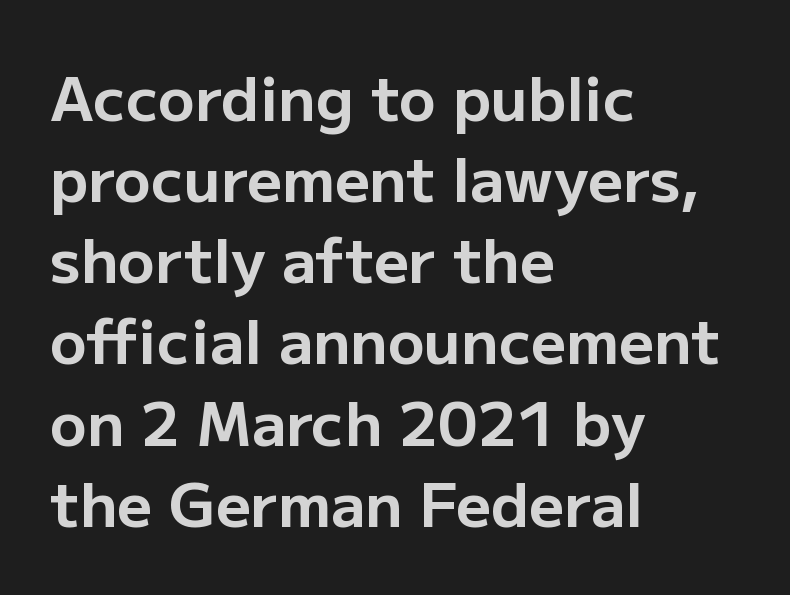
Letters rest on an invisible, unmarked baseline. Here the designer chose a conventional face with non-uniform glyph widths. Alignment: flush left. The sample has been set heavy, in full bold. Serif or sans? Sans — the stroke terminals are bare. Vertical spacing — default.
